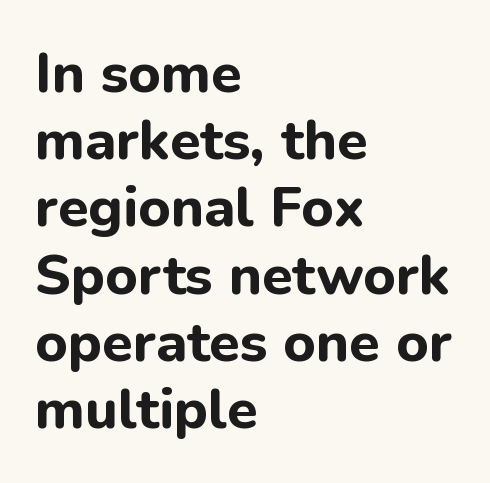
{"serif": "no", "italic": "no", "bold": "yes", "weight": "bold", "width": "normal", "stroke_contrast": "low", "x_height": "medium", "monospaced": "no", "underline": "no", "align": "left", "line_spacing_ratio": 1.2, "letter_spacing": "normal", "letter_spacing_em": 0.0, "glyph_px": 56}
